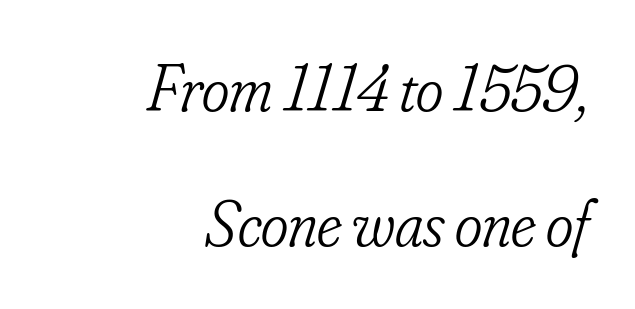
The image shows 66 px light, condensed serif type, italic (leaning right); set right-aligned, loose line spacing (2.04x), normal letter spacing, not underlined; low stroke contrast and a small x-height.
